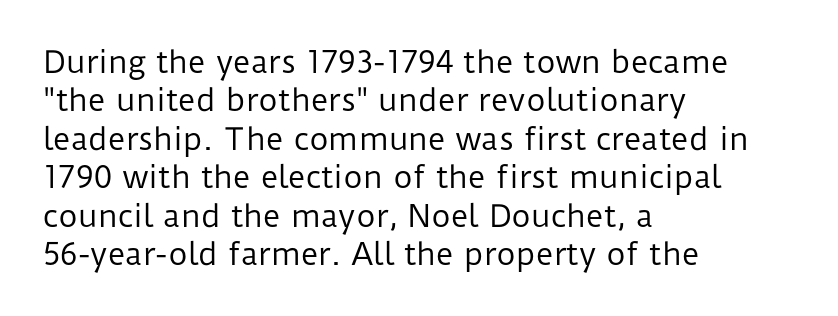
No extra tracking has been applied to these lines. This rendering features lettering with no underline. These lines were composed using upright roman letters. Normally led — the rows are evenly, conventionally spaced.
